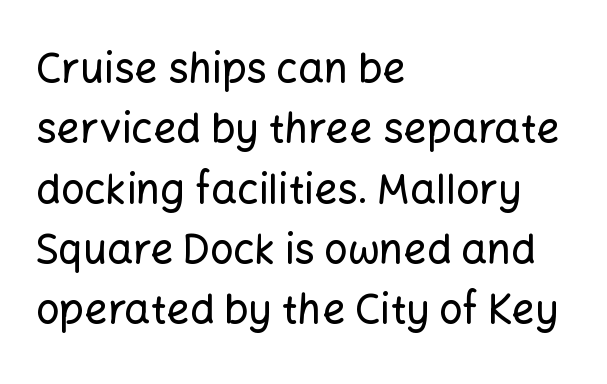
This is sans-serif lettering, the kind often seen on screens and signage. Is there much room between lines? A standard amount, neither cramped nor airy. Each word holds together tightly as a unit, with standard inter-letter gaps. The passage shown is not underscored anywhere. A typesetter would call this proportional, since set widths differ per character.
